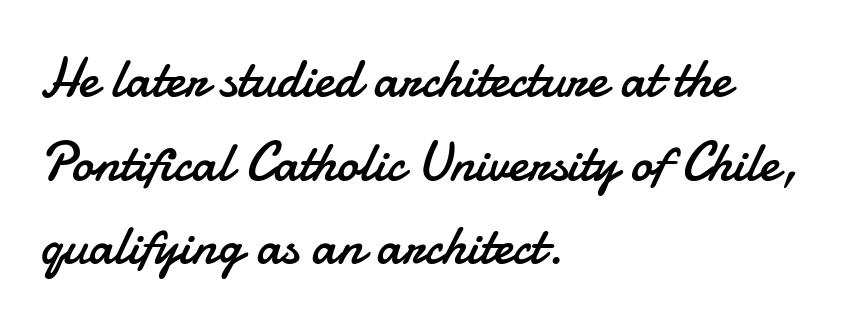
Q: Is the text bold? A: No.
Q: Is the text italic (slanted)? A: Yes.
Q: Is the typeface a serif or a sans-serif typeface? A: Sans-serif.
Q: Is the text underlined? A: No.
Q: How is the paragraph aligned? A: Left-aligned.
Q: Is the spacing between letters normal or unusually wide? A: Normal.
Q: Is the spacing between lines tight, normal or loose? A: Normal.
Q: Width (condensed, normal, or wide)? A: Normal.
Q: Stroke contrast? A: Low.
Q: x-height? A: Small.
Q: Monospaced? A: No.
